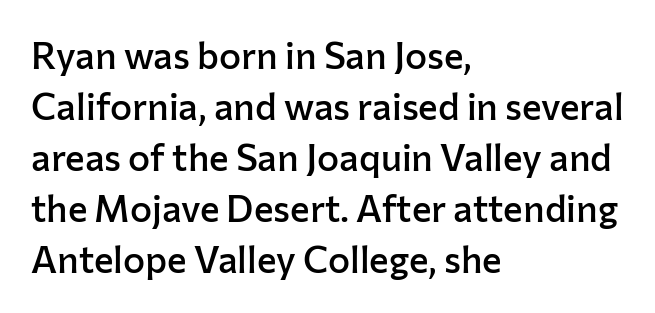
The image shows 37 px semibold sans-serif type, upright; set left-aligned, normal line spacing (1.38x), normal letter spacing, not underlined; low stroke contrast and a medium x-height.
